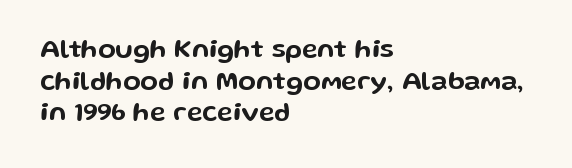
The lettering stays uniformly vertical, giving the passage a roman look. The baseline area is clear. The setting favours the left margin, as ordinary paragraphs usually do. These lines keep a tight, regular rhythm from letter to letter.
